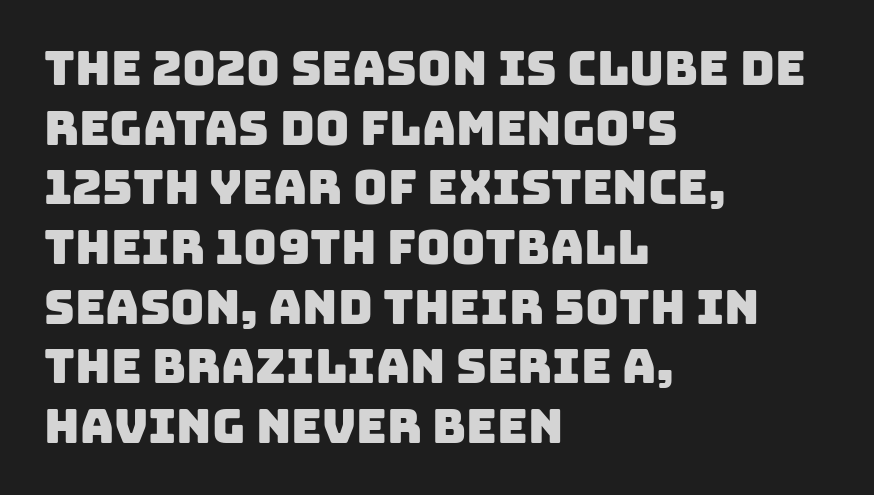
Q: Is the typeface a serif or a sans-serif typeface? A: Sans-serif.
Q: Is the text underlined? A: No.
Q: How is the paragraph aligned? A: Left-aligned.
Q: Is the spacing between letters normal or unusually wide? A: Normal.
Q: Is the spacing between lines tight, normal or loose? A: Normal.
Q: Width (condensed, normal, or wide)? A: Normal.
Q: Stroke contrast? A: Low.
Q: x-height? A: Large.
Q: Monospaced? A: No.
